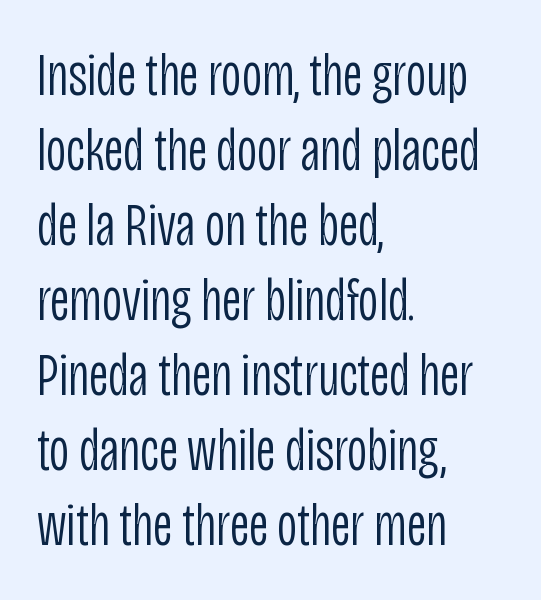
Q: Is the text bold? A: No.
Q: Is the text italic (slanted)? A: No, it is upright.
Q: Is the typeface a serif or a sans-serif typeface? A: Sans-serif.
Q: Is the text underlined? A: No.
Q: How is the paragraph aligned? A: Left-aligned.
Q: Is the spacing between letters normal or unusually wide? A: Normal.
Q: Width (condensed, normal, or wide)? A: Condensed.
Q: Stroke contrast? A: Low.
Q: x-height? A: Large.
Q: Monospaced? A: No.
